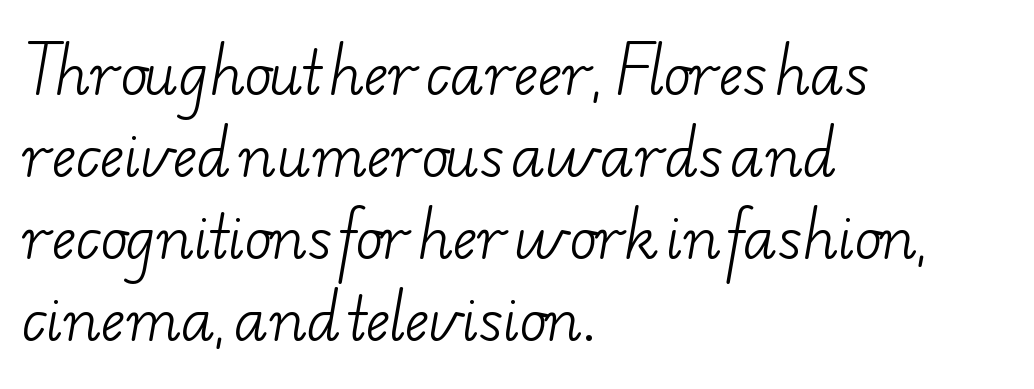
{"serif": "yes", "bold": "no", "weight": "light", "width": "wide", "stroke_contrast": "low", "x_height": "small", "monospaced": "no", "underline": "no", "align": "left", "line_spacing": "normal", "line_spacing_ratio": 1.44, "letter_spacing": "normal", "letter_spacing_em": 0.0, "glyph_px": 57}
